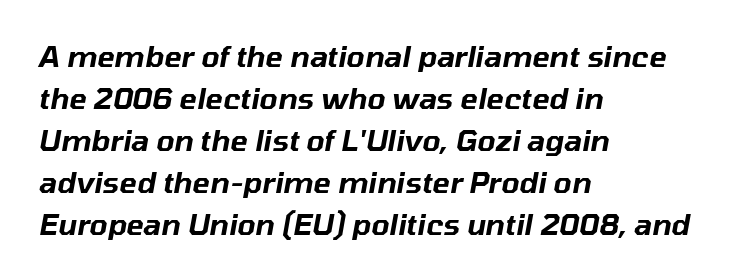
The image shows 29 px text type, italic (leaning right); set left-aligned, normal line spacing (1.45x), normal letter spacing, not underlined; low stroke contrast and a medium x-height.
